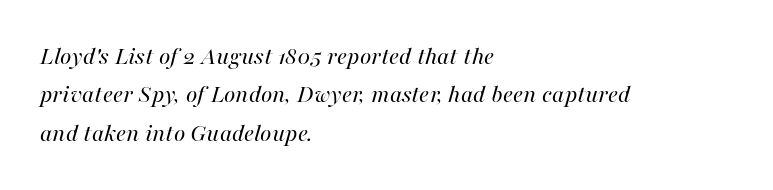
There's an unmistakable incline to the writing here. The zone under the glyphs is completely vacant. Horizontal alignment here is leftward, the default for most running prose. What stands out about the letter spacing? Nothing — it is the standard amount. Heft: none added — not bold.
